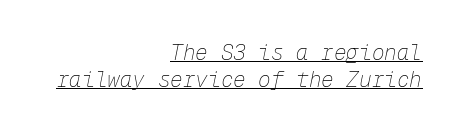
{"italic": "yes", "lean": "right", "slant_degrees": 12, "bold": "no", "underline": "yes", "align": "right", "line_spacing": "normal", "line_spacing_ratio": 1.29, "letter_spacing": "normal", "letter_spacing_em": 0.0, "glyph_px": 21}
